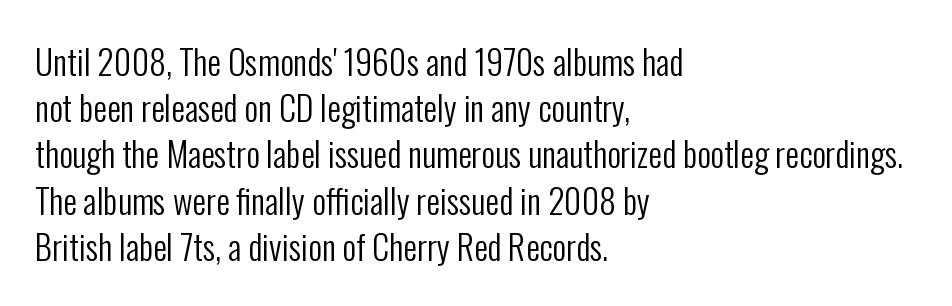
The image shows 34 px regular-weight, condensed sans-serif type, upright; set left-aligned, normal line spacing (1.36x), normal letter spacing, not underlined; low stroke contrast and a medium x-height.
